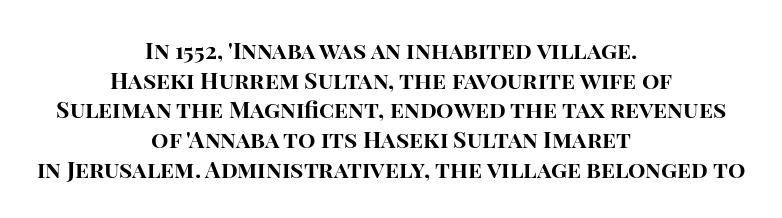
The image shows 23 px bold type, upright; set centered, normal line spacing (1.29x), normal letter spacing, not underlined.
